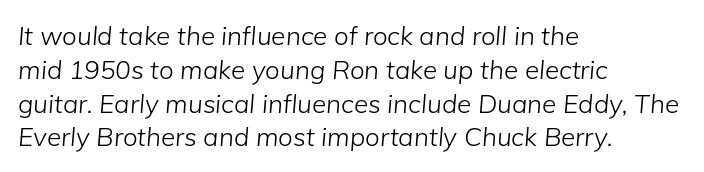
The image shows 26 px text type, italic (leaning right); set left-aligned, normal line spacing (1.3x), normal letter spacing, not underlined.
